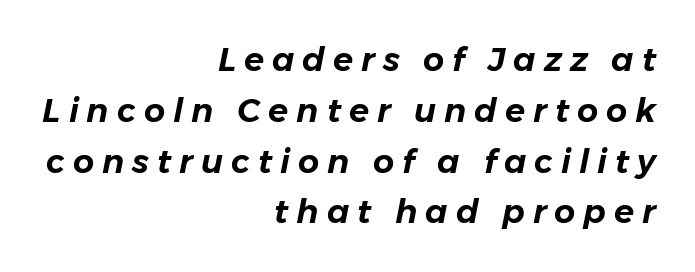
The image shows 33 px text type, italic (leaning right); set right-aligned, normal line spacing (1.54x), unusually wide letter spacing (+0.24 em), not underlined; low stroke contrast and a medium x-height.
